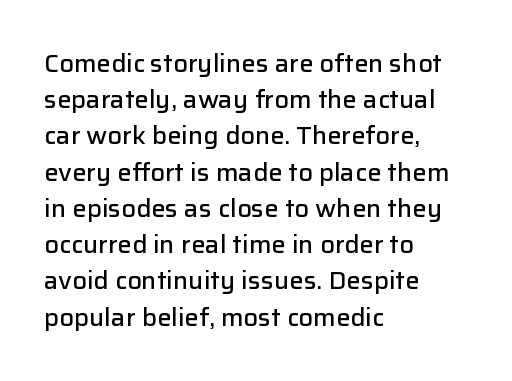
The image shows 24 px text type, upright; set left-aligned, normal line spacing (1.51x), normal letter spacing, not underlined.
